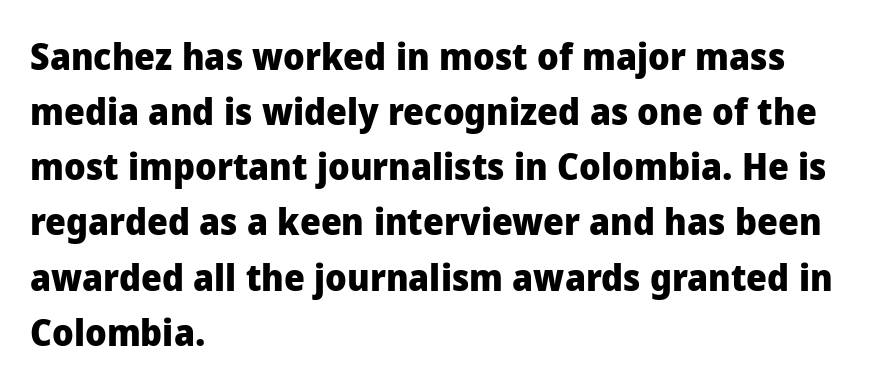
The image shows 37 px heavy sans-serif type, upright; set left-aligned, normal line spacing (1.49x), normal letter spacing, not underlined; low stroke contrast and a medium x-height.
